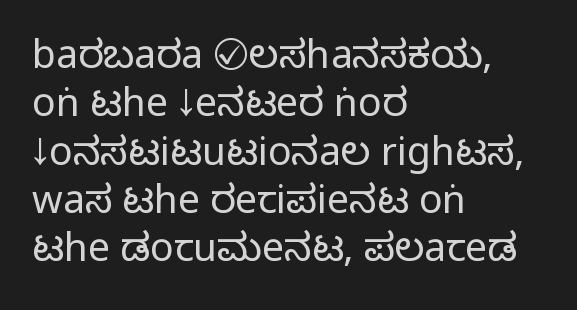
Layout note: lines flush left. Varying glyph widths throughout — classic text-font behaviour. No extra tracking has been applied to these lines. Do the letters lean? They stand straight. Only glyphs here, with clear space below each row. The text was rendered using a sans face with plain stroke endings.
